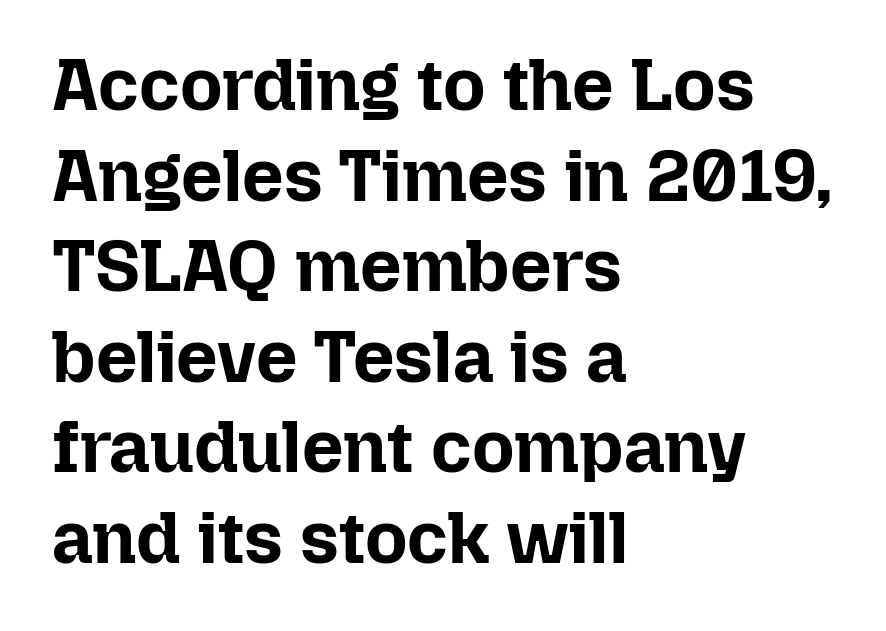
Q: Is the text bold? A: Yes.
Q: Is the text italic (slanted)? A: No, it is upright.
Q: Is the text underlined? A: No.
Q: How is the paragraph aligned? A: Left-aligned.
Q: Is the spacing between letters normal or unusually wide? A: Normal.
Q: Width (condensed, normal, or wide)? A: Normal.
Q: Stroke contrast? A: Low.
Q: x-height? A: Medium.
Q: Monospaced? A: No.
